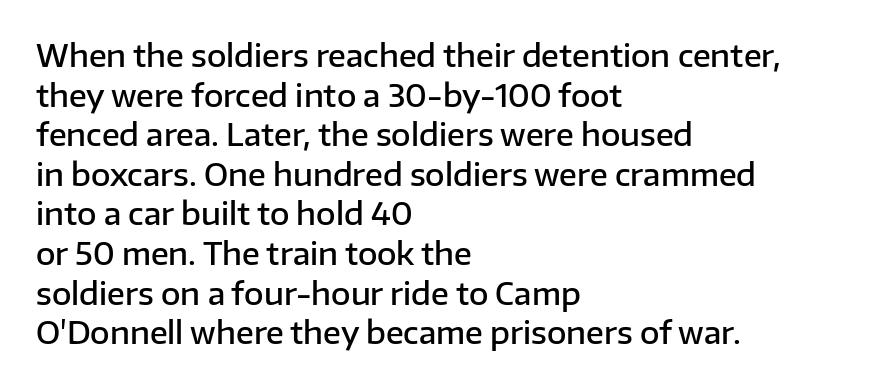
Q: Is the text bold? A: Semi-bold.
Q: Is the text italic (slanted)? A: No, it is upright.
Q: Is the typeface a serif or a sans-serif typeface? A: Sans-serif.
Q: Is the text underlined? A: No.
Q: How is the paragraph aligned? A: Left-aligned.
Q: Is the spacing between letters normal or unusually wide? A: Normal.
Q: Is the spacing between lines tight, normal or loose? A: Normal.
Q: Width (condensed, normal, or wide)? A: Normal.
Q: Stroke contrast? A: Low.
Q: x-height? A: Medium.
Q: Monospaced? A: No.
